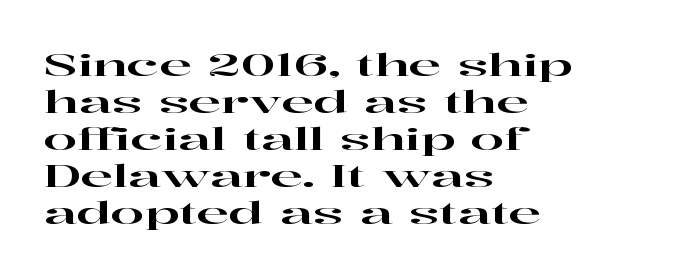
You could not count columns in this text — the font is proportionally spaced. The setting favours the left margin, as ordinary paragraphs usually do. Type style note: has serifs. Descenders hang freely into open space. A typesetter would call this zero additional tracking. Designer's note — italics off, roman on.
